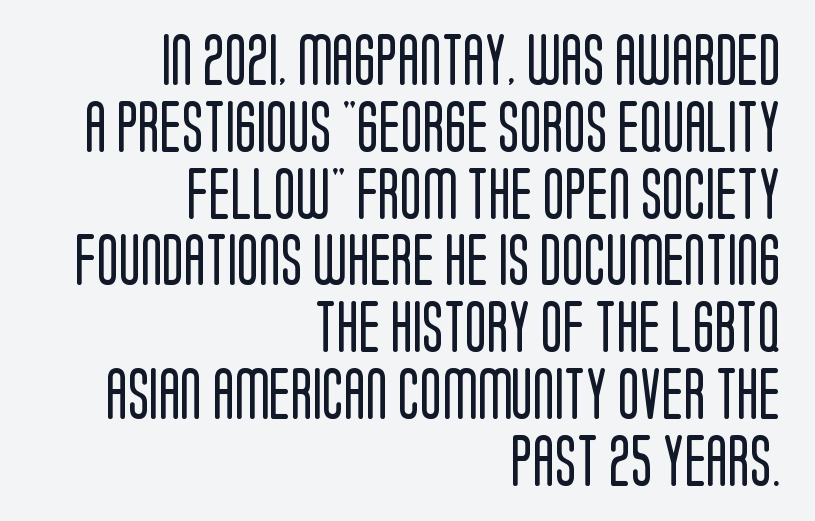
The image shows 51 px regular-weight, condensed sans-serif type, upright; set right-aligned, normal line spacing (1.31x), normal letter spacing, not underlined; low stroke contrast and a large x-height.
